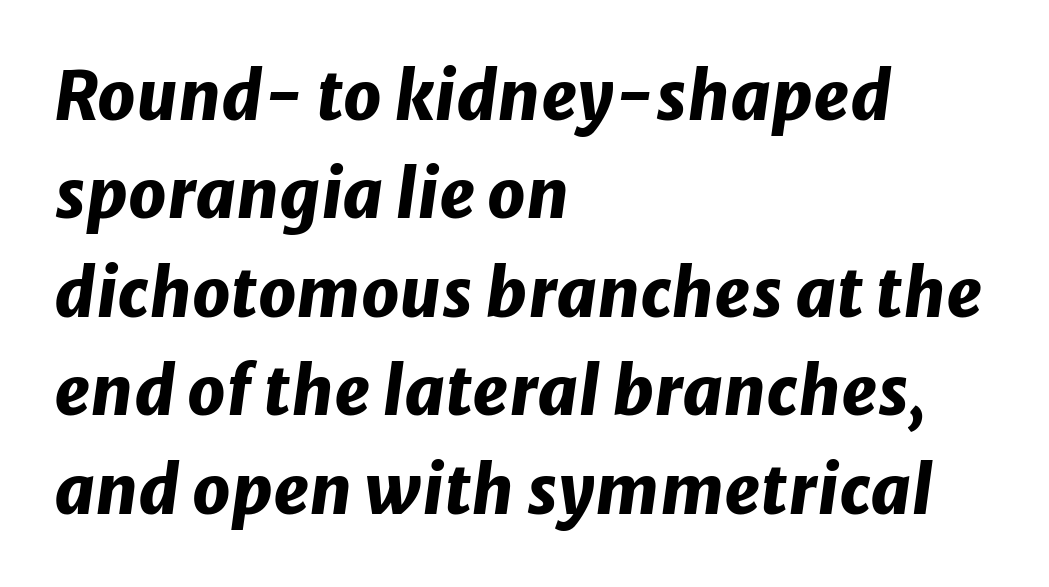
The image shows 67 px heavy type, italic (leaning right); set left-aligned, normal line spacing (1.47x), normal letter spacing, not underlined; low stroke contrast and a medium x-height.
